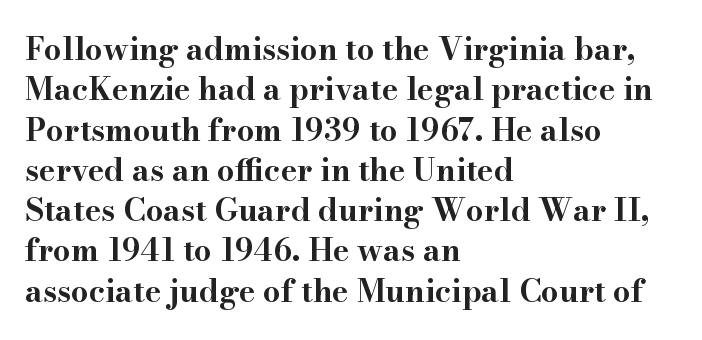
{"serif": "yes", "italic": "no", "bold": "yes", "weight": "bold", "width": "wide", "stroke_contrast": "high", "x_height": "small", "monospaced": "no", "underline": "no", "align": "left", "line_spacing": "normal", "line_spacing_ratio": 1.3, "letter_spacing": "normal", "letter_spacing_em": 0.0, "glyph_px": 31}
